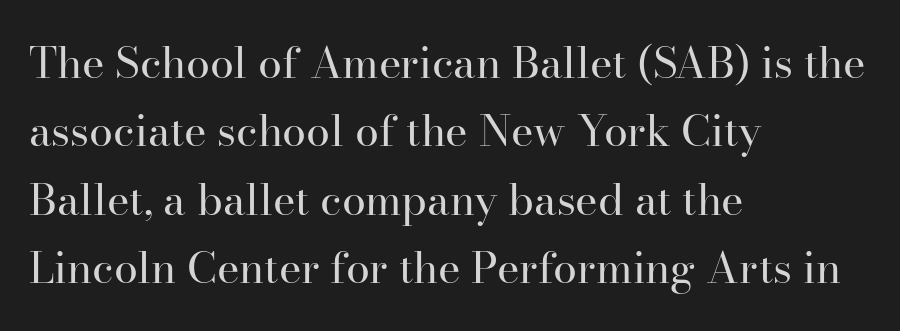
The image shows 43 px regular-weight serif type, upright; set left-aligned, normal line spacing (1.59x), normal letter spacing, not underlined; high stroke contrast and a small x-height.
